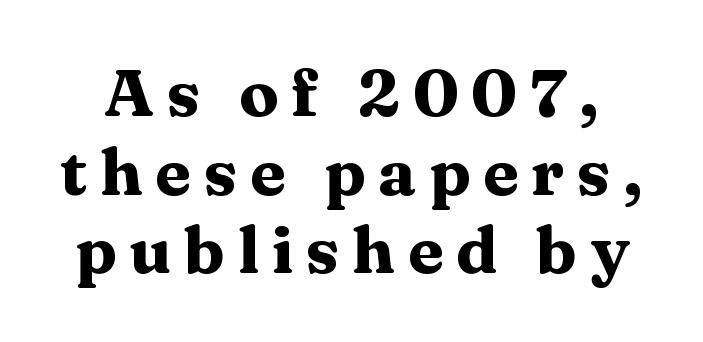
Q: Is the text bold? A: Yes.
Q: Is the text italic (slanted)? A: No, it is upright.
Q: Is the typeface a serif or a sans-serif typeface? A: Serif.
Q: Is the text underlined? A: No.
Q: Width (condensed, normal, or wide)? A: Wide.
Q: Stroke contrast? A: Medium.
Q: x-height? A: Medium.
Q: Monospaced? A: No.
